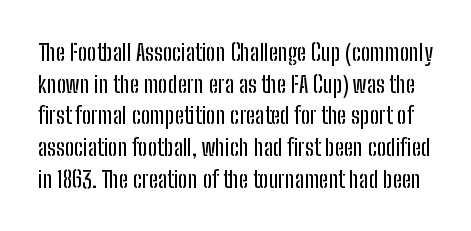
{"italic": "no", "underline": "no", "line_spacing": "normal", "line_spacing_ratio": 1.38, "letter_spacing": "normal", "letter_spacing_em": 0.0, "glyph_px": 23}
